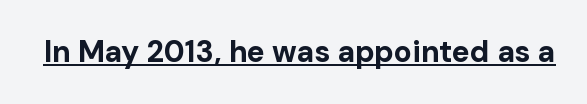
The image shows 30 px bold sans-serif type, upright; set normal letter spacing, underlined; low stroke contrast and a medium x-height.
